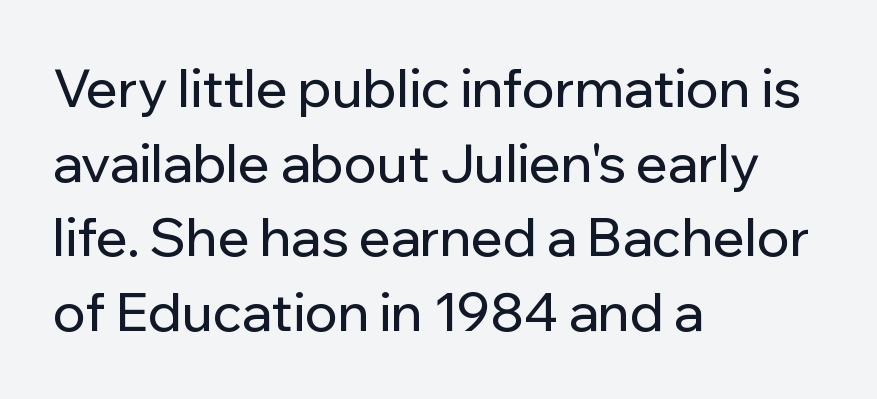
{"serif": "no", "italic": "no", "width": "normal", "stroke_contrast": "low", "x_height": "medium", "monospaced": "no", "underline": "no", "align": "left", "line_spacing": "normal", "line_spacing_ratio": 1.41, "letter_spacing": "normal", "letter_spacing_em": 0.0, "glyph_px": 53}
